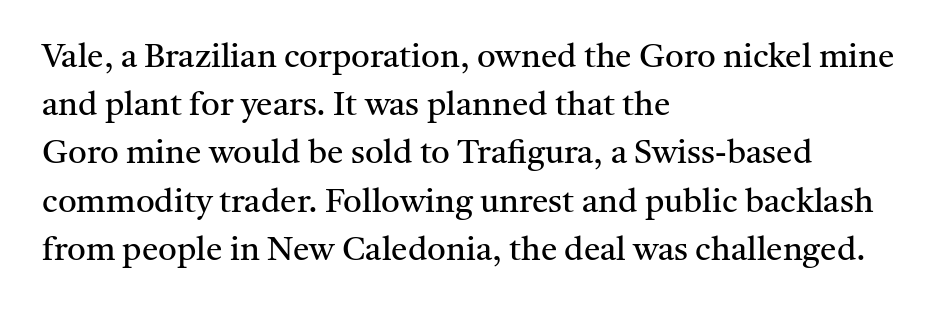
{"serif": "yes", "italic": "no", "bold": "no", "weight": "regular", "width": "normal", "stroke_contrast": "medium", "x_height": "medium", "monospaced": "no", "underline": "no", "align": "left", "line_spacing": "normal", "line_spacing_ratio": 1.46, "letter_spacing": "normal", "letter_spacing_em": 0.0, "glyph_px": 33}
